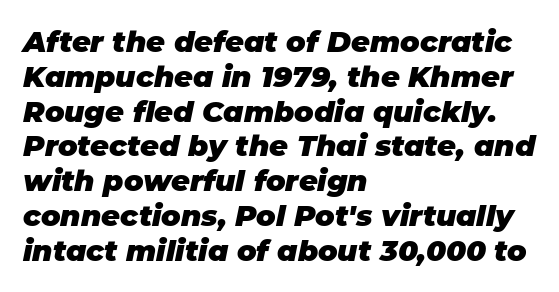
Rule under the text: the space is simply empty. Its strokes are broad and dark, the hallmark of bold type. A typesetter would mark this as italic. The face used here is rendered with its standard letterfit. The face used here is proportionally spaced, like ordinary book or web type.
